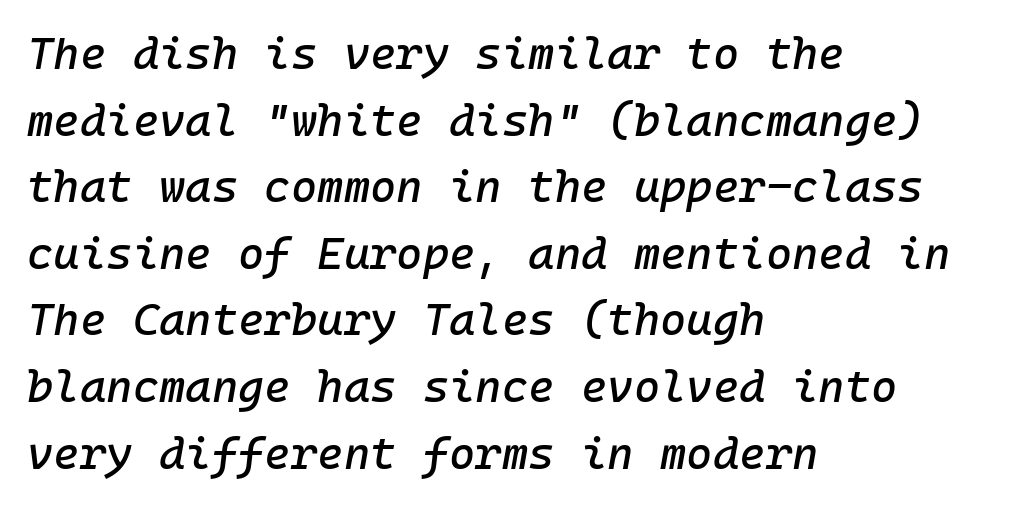
How are the letters spaced? Ordinarily, with no added tracking. Slant detected: the letters are inclined. Is there much room between lines? A standard amount, neither cramped nor airy. Unmarked baselines from the first word to the last. Leftover space on each line is placed entirely after the last word.
